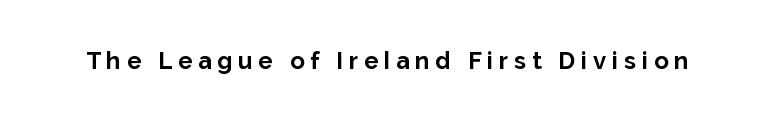
The image shows 24 px bold type, upright; set unusually wide letter spacing (+0.24 em), not underlined.
